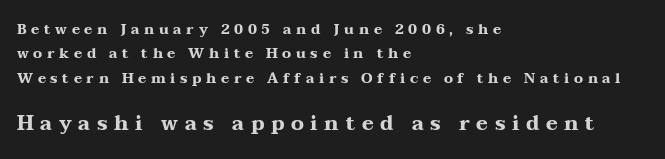
Q: Is the text bold? A: Yes.
Q: Is the text italic (slanted)? A: No, it is upright.
Q: Is the text underlined? A: No.
Q: How is the paragraph aligned? A: Left-aligned.
Q: Is the spacing between letters normal or unusually wide? A: Unusually wide.
Q: Which block of text is set in a larger size, the first (top) or the second (bottom)? A: The second (bottom) one.
